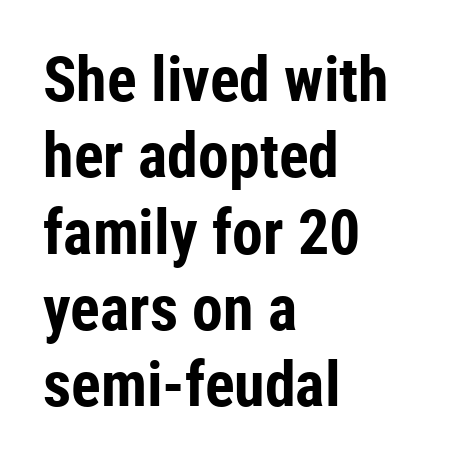
Q: Is the text bold? A: Yes.
Q: Is the text italic (slanted)? A: No, it is upright.
Q: Is the typeface a serif or a sans-serif typeface? A: Sans-serif.
Q: Is the text underlined? A: No.
Q: How is the paragraph aligned? A: Left-aligned.
Q: Is the spacing between letters normal or unusually wide? A: Normal.
Q: Width (condensed, normal, or wide)? A: Condensed.
Q: Stroke contrast? A: Low.
Q: x-height? A: Medium.
Q: Monospaced? A: No.
